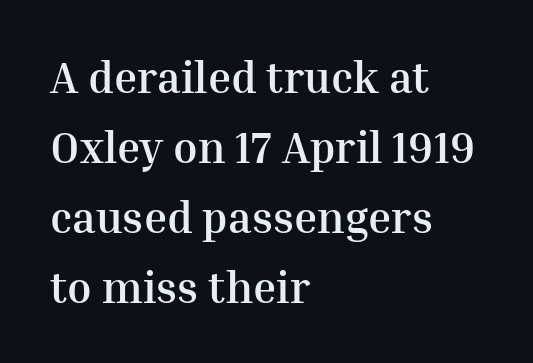
Q: Is the text bold? A: Yes.
Q: Is the text italic (slanted)? A: No, it is upright.
Q: Is the typeface a serif or a sans-serif typeface? A: Serif.
Q: Is the text underlined? A: No.
Q: How is the paragraph aligned? A: Left-aligned.
Q: Is the spacing between letters normal or unusually wide? A: Normal.
Q: Is the spacing between lines tight, normal or loose? A: Normal.
Q: Width (condensed, normal, or wide)? A: Normal.
Q: Stroke contrast? A: Medium.
Q: x-height? A: Medium.
Q: Monospaced? A: No.
